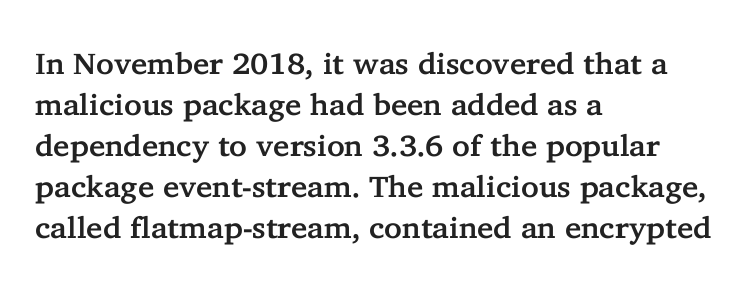
The image shows 30 px serif type, upright; set left-aligned, normal line spacing (1.37x), normal letter spacing, not underlined; low stroke contrast and a medium x-height.
